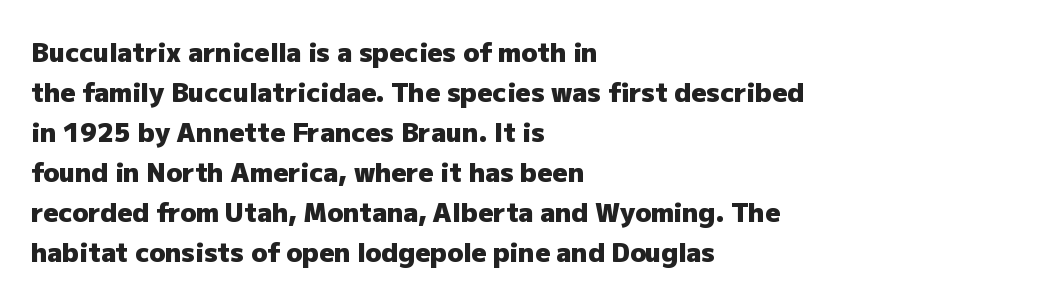
The letterforms sit shoulder to shoulder at normal distance. If you measured baseline to baseline, you'd find a middling distance. The specimen omits any rule beneath the text block's lines. These lines stack with their left ends in a neat column.
